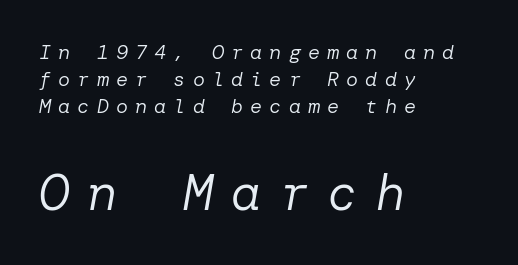
This sample uses expanded letter spacing, leaving extra air between glyphs. Line beginnings align vertically; line endings do not. The passage shown begins with its smaller block and ends with its larger one. Honestly, the row spacing looks completely unremarkable. The string is rendered with underlining switched off.
